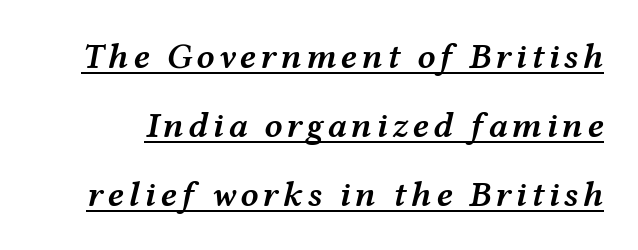
Q: Is the text bold? A: Semi-bold.
Q: Is the text italic (slanted)? A: Yes, it leans right by about 12 degrees.
Q: Is the text underlined? A: Yes.
Q: Is the spacing between lines tight, normal or loose? A: Loose.
Q: Width (condensed, normal, or wide)? A: Wide.
Q: Stroke contrast? A: Medium.
Q: x-height? A: Medium.
Q: Monospaced? A: No.
